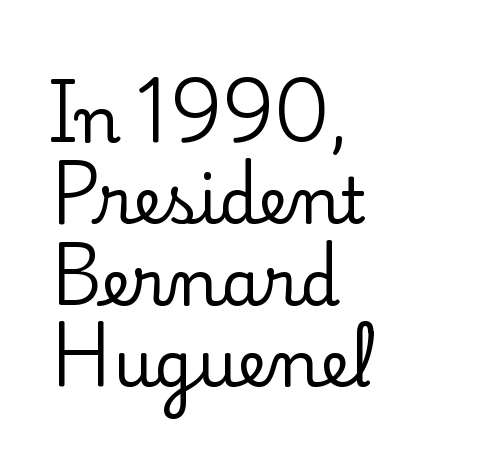
The image shows 64 px text type, upright; set left-aligned, normal line spacing (1.27x), normal letter spacing, not underlined; low stroke contrast and a small x-height.
